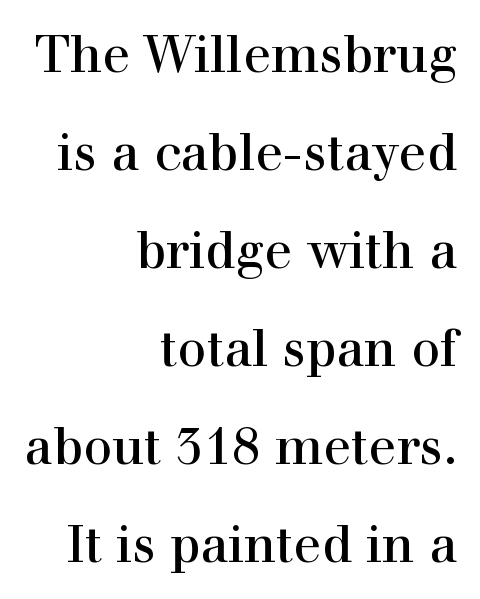
Q: Is the text italic (slanted)? A: No, it is upright.
Q: Is the typeface a serif or a sans-serif typeface? A: Serif.
Q: Is the text underlined? A: No.
Q: How is the paragraph aligned? A: Right-aligned.
Q: Is the spacing between letters normal or unusually wide? A: Normal.
Q: Is the spacing between lines tight, normal or loose? A: Loose.
Q: Width (condensed, normal, or wide)? A: Normal.
Q: x-height? A: Medium.
Q: Monospaced? A: No.
